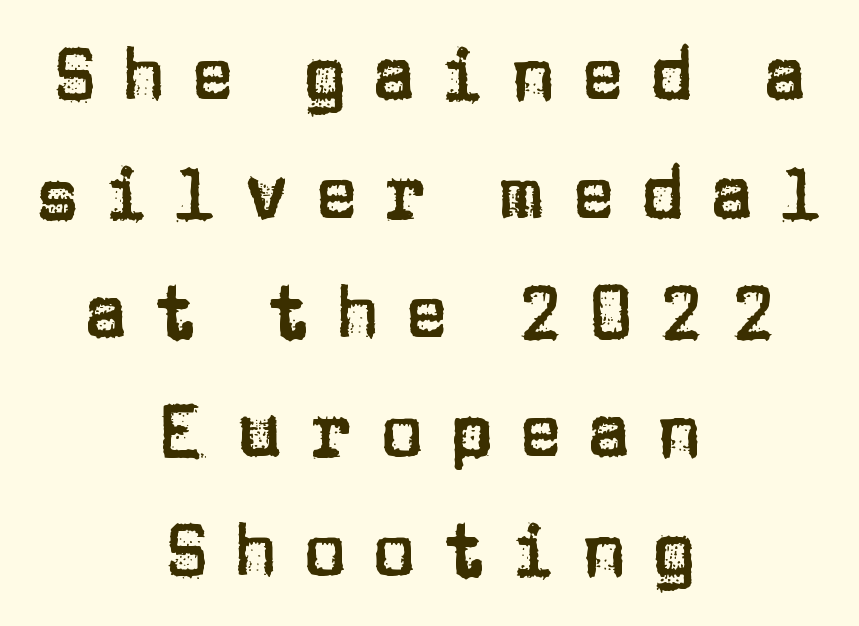
A bare baseline throughout the passage. Character widths vary here, with narrow letters taking less room than wide ones. What's the leading like? Ordinary, nothing unusual. If you drew a line through each stem, it would be perfectly vertical. You can tell from the bare stems that sans-serif type was used.
